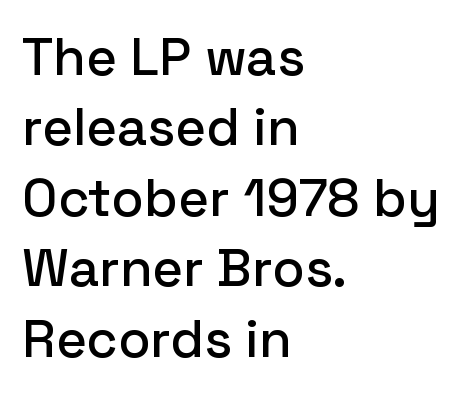
The image shows 53 px sans-serif type, upright; set left-aligned, normal line spacing (1.33x), normal letter spacing, not underlined; low stroke contrast and a medium x-height.
